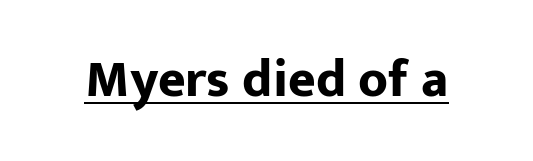
{"serif": "no", "italic": "no", "bold": "yes", "weight": "bold", "width": "normal", "stroke_contrast": "low", "x_height": "medium", "monospaced": "no", "underline": "yes", "letter_spacing": "normal", "letter_spacing_em": 0.0, "glyph_px": 53}
